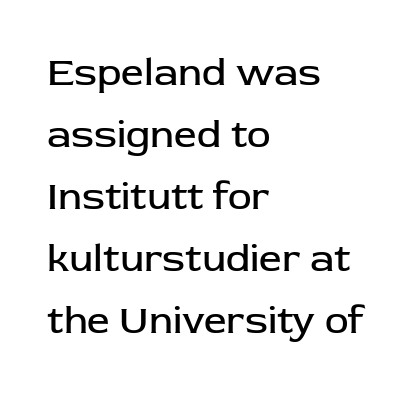
Here the glyphs are tracked normally, forming tight word shapes. You could not count columns in this text — the font is proportionally spaced. The letters look calm and open, with moderate or lighter stems. Plain, unruled lines of type. This block has exactly the height ordinary leading produces. Teacher's note: observe the even left margin — that is flush-left alignment.
